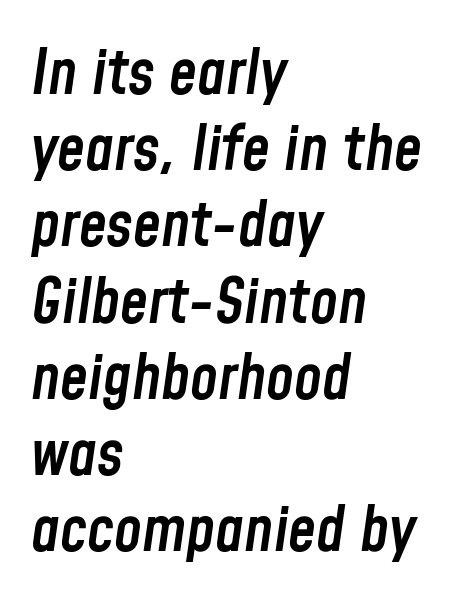
Q: Is the text bold? A: Semi-bold.
Q: Is the text italic (slanted)? A: Yes, it leans right by about 8 degrees.
Q: Is the text underlined? A: No.
Q: How is the paragraph aligned? A: Left-aligned.
Q: Is the spacing between letters normal or unusually wide? A: Normal.
Q: Width (condensed, normal, or wide)? A: Condensed.
Q: Stroke contrast? A: Low.
Q: x-height? A: Medium.
Q: Monospaced? A: No.
